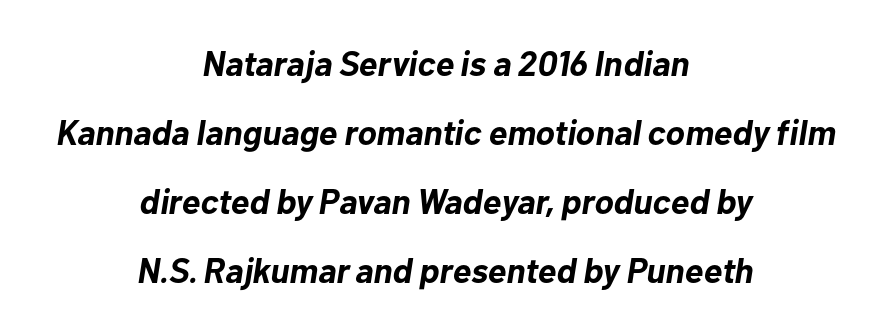
The image shows 35 px bold type, italic (leaning right); set centered, loose line spacing (1.97x), normal letter spacing, not underlined; low stroke contrast and a medium x-height.
